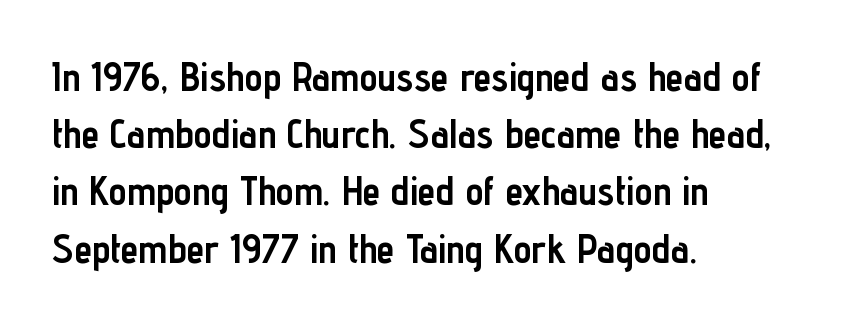
The image shows 40 px semibold, condensed sans-serif type, upright; set left-aligned, normal line spacing (1.43x), normal letter spacing, not underlined; low stroke contrast and a medium x-height.
